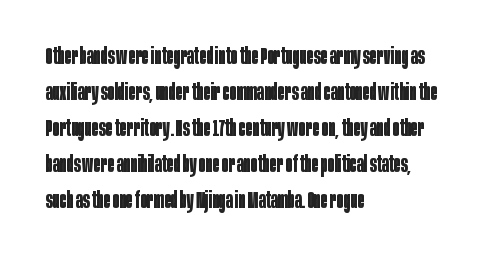
The image shows 23 px bold type, upright; set left-aligned, normal line spacing (1.56x), normal letter spacing, not underlined.
